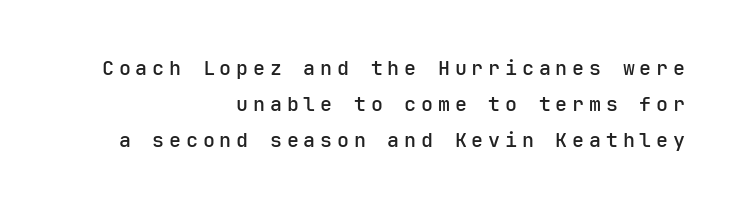
In terms of weight, the rendering is demibold, just under bold. Ascenders rise straight up at ninety degrees. Type without underlining. The lines in this sample share a right terminus and differ only in where they begin. A typesetter would call this heavily tracked-out type.
